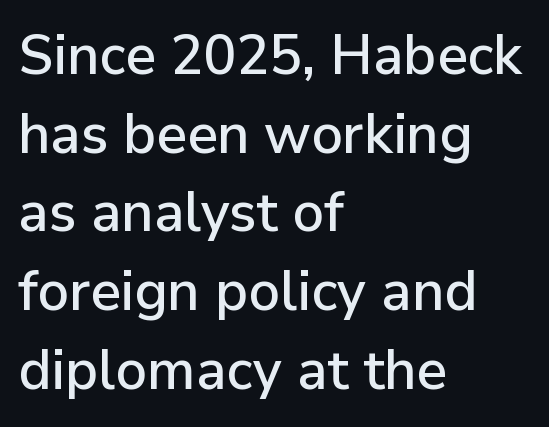
The image shows 55 px sans-serif type, upright; set left-aligned, normal line spacing (1.43x), normal letter spacing, not underlined; low stroke contrast and a medium x-height.
